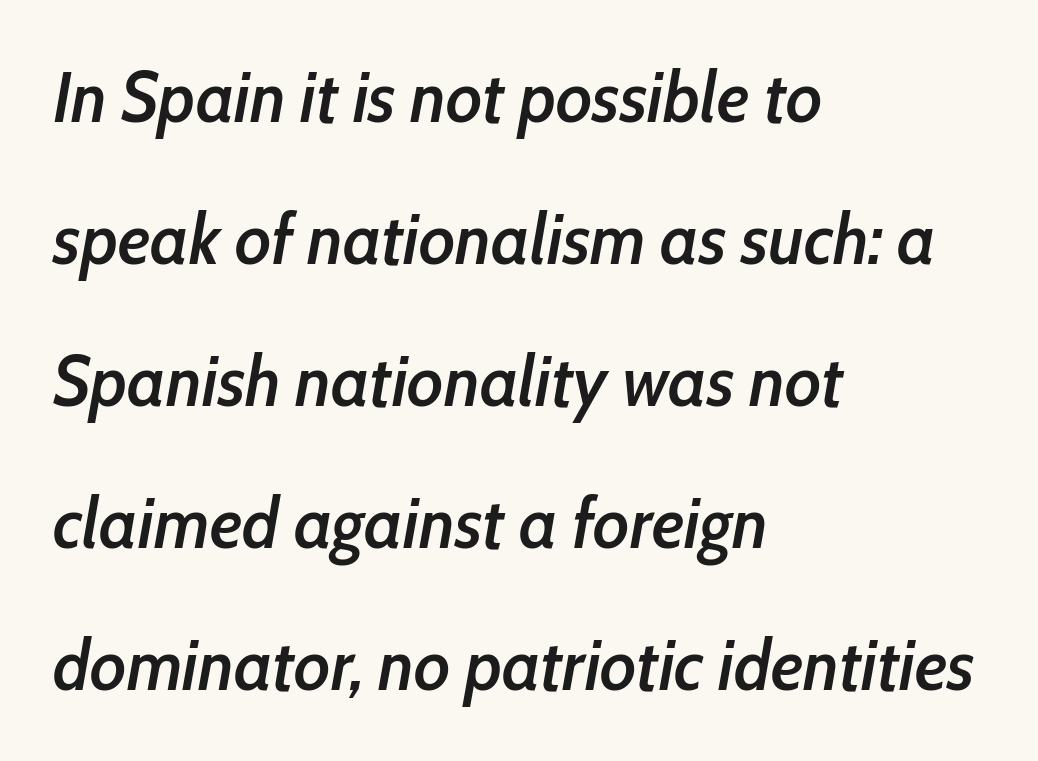
Q: Is the text bold? A: Semi-bold.
Q: Is the text italic (slanted)? A: Yes, it leans right by about 10 degrees.
Q: Is the text underlined? A: No.
Q: How is the paragraph aligned? A: Left-aligned.
Q: Is the spacing between letters normal or unusually wide? A: Normal.
Q: Is the spacing between lines tight, normal or loose? A: Loose.
Q: Width (condensed, normal, or wide)? A: Condensed.
Q: Stroke contrast? A: Low.
Q: x-height? A: Medium.
Q: Monospaced? A: No.
